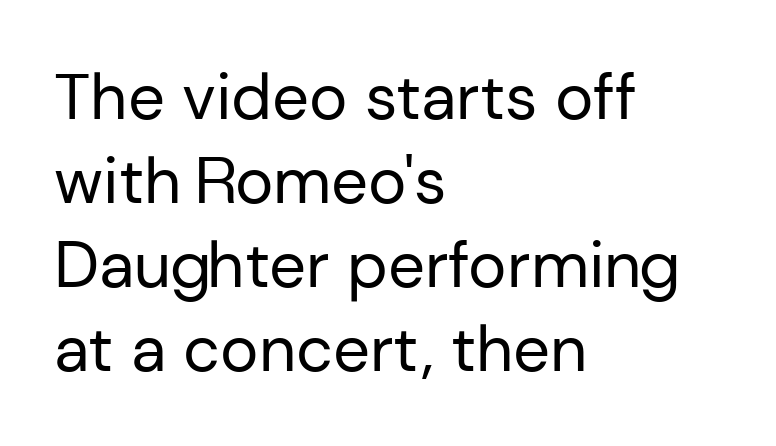
Baseline-to-baseline distance is the conventional proportion of letter height. Leftover space on each line is placed entirely after the last word. If you drew a line through each stem, it would be perfectly vertical. Descender tails drop into unmarked territory. Is this a sans? Yes — the strokes have no serifs. Proportional: the letters do not fall into vertical columns.
